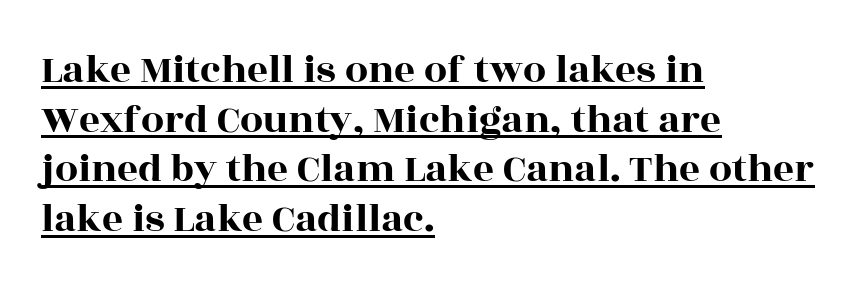
The image shows 41 px wide serif type, upright; set left-aligned, line spacing 1.21x, normal letter spacing, underlined; a large x-height.
